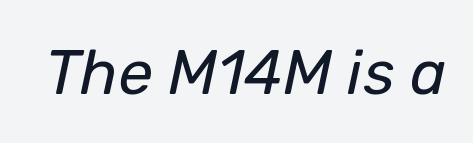
Here the glyphs are tracked normally, forming tight word shapes. Yep, that's italic — everything's leaning. Spacing verdict: proportional, widths tailored to each character. Letters have the restrained weight of plain body copy at most. No word sits above an underline.
